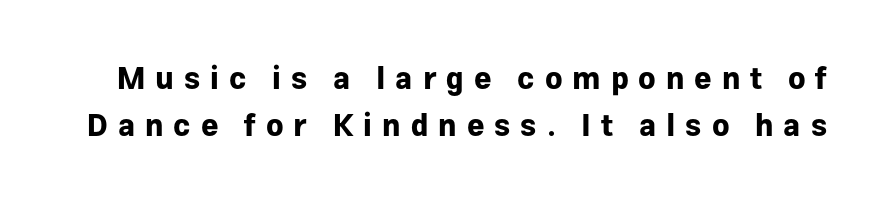
The image shows 30 px bold sans-serif type, upright; set normal line spacing (1.56x), unusually wide letter spacing (+0.33 em), not underlined; low stroke contrast and a medium x-height.
